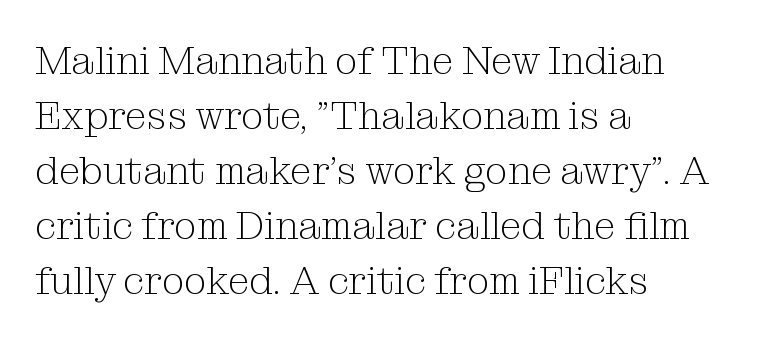
Q: Is the text bold? A: No.
Q: Is the text italic (slanted)? A: No, it is upright.
Q: Is the typeface a serif or a sans-serif typeface? A: Serif.
Q: Is the text underlined? A: No.
Q: How is the paragraph aligned? A: Left-aligned.
Q: Is the spacing between letters normal or unusually wide? A: Normal.
Q: Is the spacing between lines tight, normal or loose? A: Normal.
Q: Width (condensed, normal, or wide)? A: Normal.
Q: Stroke contrast? A: Medium.
Q: x-height? A: Medium.
Q: Monospaced? A: No.
